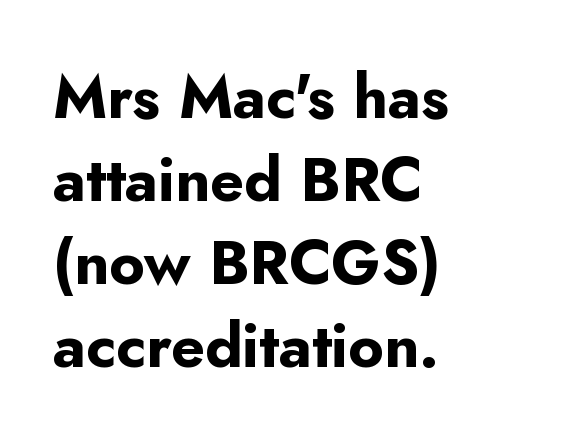
{"serif": "no", "italic": "no", "bold": "yes", "weight": "bold", "width": "normal", "stroke_contrast": "low", "x_height": "small", "monospaced": "no", "underline": "no", "align": "left", "line_spacing": "normal", "line_spacing_ratio": 1.36, "letter_spacing": "normal", "letter_spacing_em": 0.0, "glyph_px": 61}
